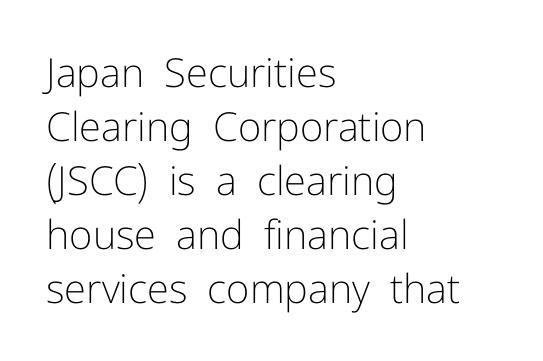
Varying glyph widths throughout — classic text-font behaviour. Unlike italic type, these characters show no tilt at all. Nothing unusual about the tracking: characters are spaced as the font intends. Letters have the restrained weight of plain body copy at most. This rendering employs a face without finishing strokes, i.e., a sans-serif.
